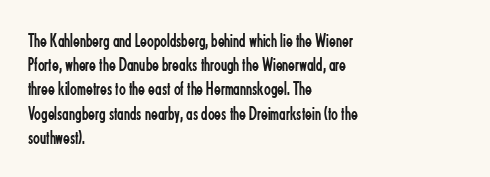
The image shows 20 px text type, upright; set left-aligned, line spacing 1.21x, normal letter spacing, not underlined.
